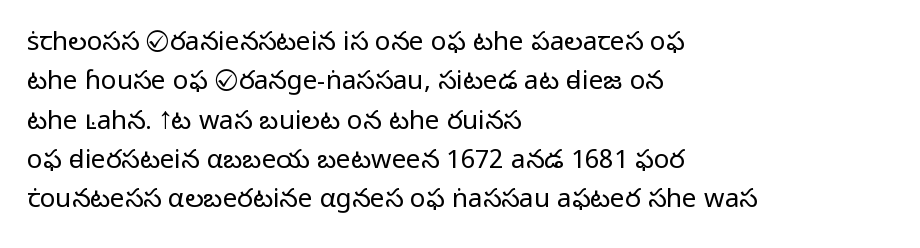
The image shows 26 px text type, upright; set left-aligned, normal line spacing (1.51x), normal letter spacing, not underlined.
